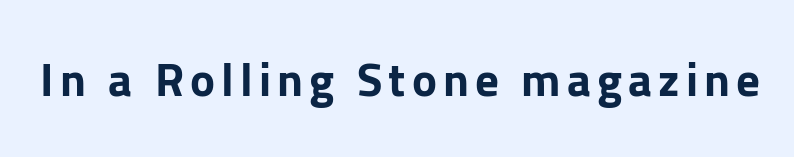
The image shows 47 px bold sans-serif type, upright; set not underlined; low stroke contrast and a medium x-height.
